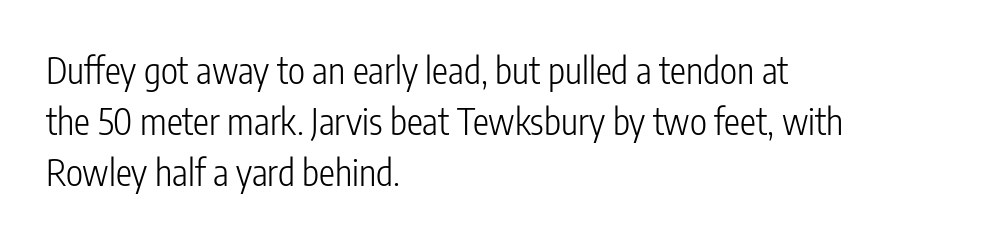
Q: Is the text bold? A: No.
Q: Is the text italic (slanted)? A: No, it is upright.
Q: Is the typeface a serif or a sans-serif typeface? A: Sans-serif.
Q: Is the text underlined? A: No.
Q: How is the paragraph aligned? A: Left-aligned.
Q: Is the spacing between letters normal or unusually wide? A: Normal.
Q: Is the spacing between lines tight, normal or loose? A: Normal.
Q: Width (condensed, normal, or wide)? A: Condensed.
Q: Stroke contrast? A: Low.
Q: x-height? A: Medium.
Q: Monospaced? A: No.
